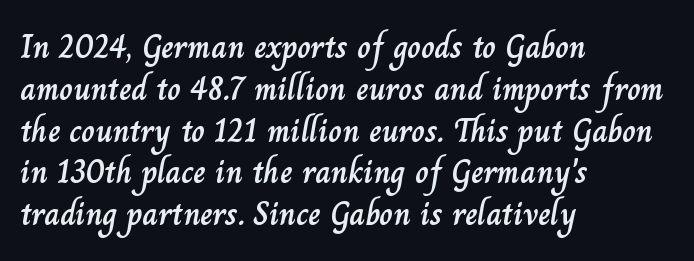
Q: Is the text italic (slanted)? A: Yes.
Q: Is the text underlined? A: No.
Q: How is the paragraph aligned? A: Left-aligned.
Q: Is the spacing between letters normal or unusually wide? A: Normal.
Q: Width (condensed, normal, or wide)? A: Normal.
Q: Stroke contrast? A: Low.
Q: x-height? A: Small.
Q: Monospaced? A: No.
